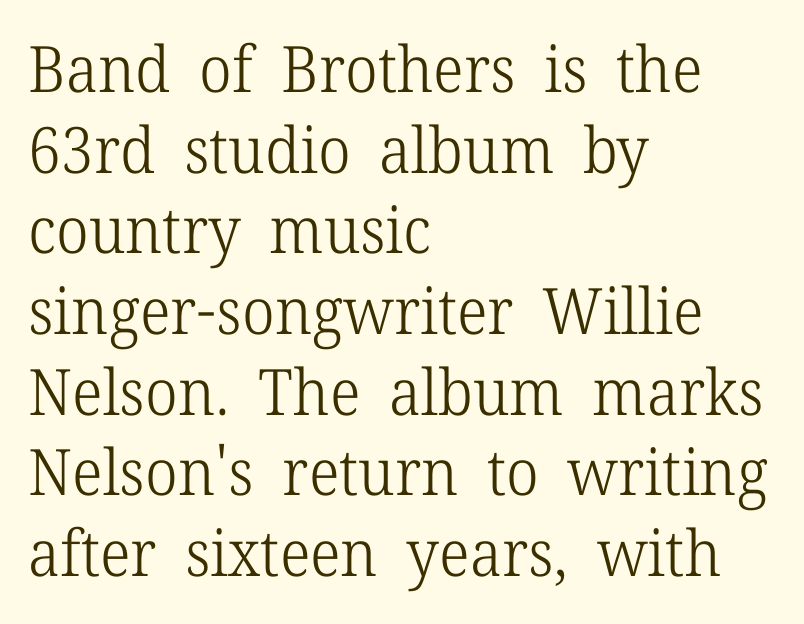
{"serif": "yes", "italic": "no", "bold": "no", "weight": "light", "width": "normal", "stroke_contrast": "low", "x_height": "medium", "monospaced": "no", "underline": "no", "align": "left", "line_spacing": "normal", "line_spacing_ratio": 1.26, "letter_spacing": "normal", "letter_spacing_em": 0.0, "glyph_px": 64}
